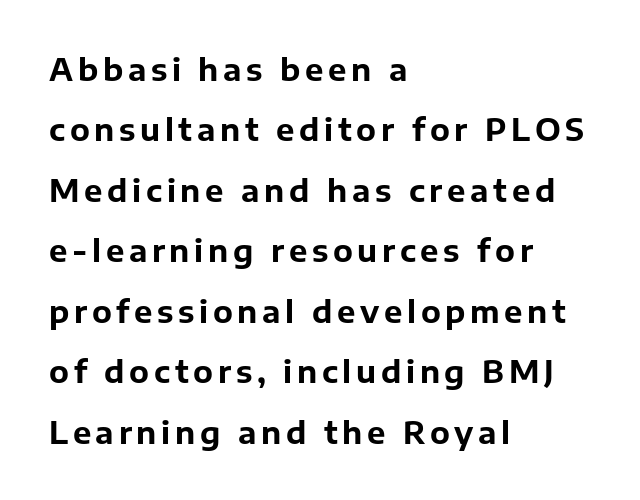
Q: Is the text bold? A: Yes.
Q: Is the text italic (slanted)? A: No, it is upright.
Q: Is the typeface a serif or a sans-serif typeface? A: Sans-serif.
Q: Is the text underlined? A: No.
Q: How is the paragraph aligned? A: Left-aligned.
Q: Is the spacing between lines tight, normal or loose? A: Loose.
Q: Width (condensed, normal, or wide)? A: Normal.
Q: Stroke contrast? A: Low.
Q: x-height? A: Medium.
Q: Monospaced? A: No.
